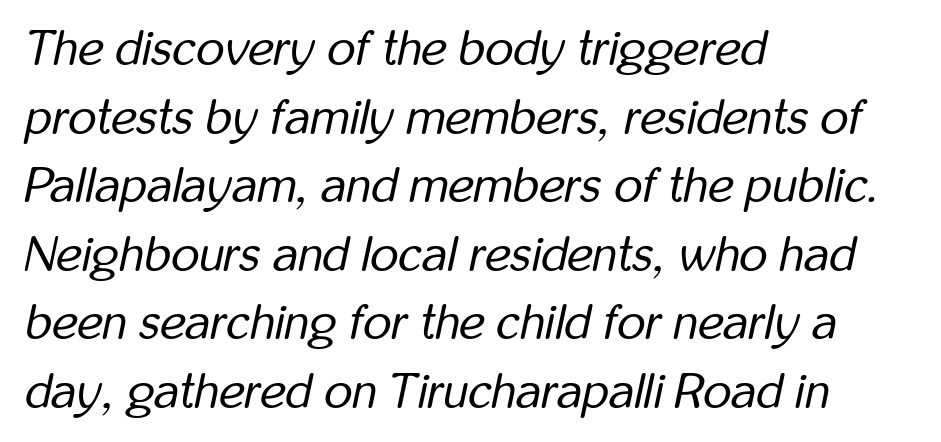
These lines are rendered in a variable-pitch font. The words here are not underlined. Baseline-to-baseline distance is the conventional proportion of letter height. The letters sit at their default tracking, neither squeezed nor spread. The axis of the letterforms is tilted away from vertical.
